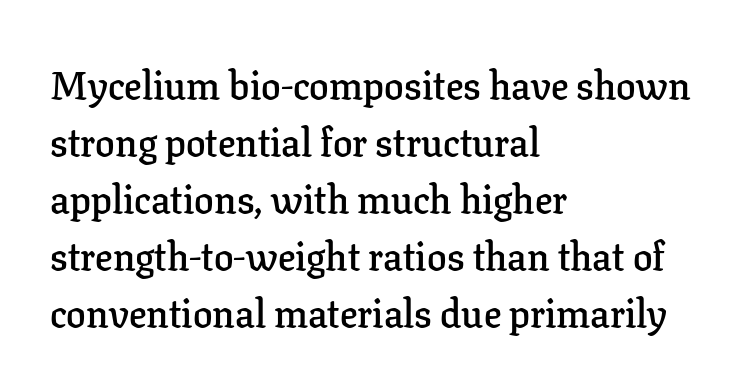
Horizontal bands of white between lines are of average thickness. The words here are not underlined. This is moderately heavy type, rendered in semibold. Unlike italic type, these characters show no tilt at all. Is the block centered? No — it sits flush against the left margin. Varying glyph widths throughout — classic text-font behaviour.
